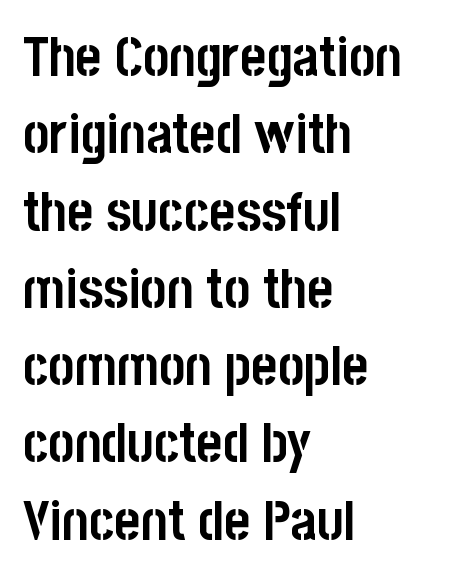
Q: Is the text bold? A: Yes.
Q: Is the text italic (slanted)? A: No, it is upright.
Q: Is the typeface a serif or a sans-serif typeface? A: Sans-serif.
Q: Is the text underlined? A: No.
Q: How is the paragraph aligned? A: Left-aligned.
Q: Is the spacing between letters normal or unusually wide? A: Normal.
Q: Is the spacing between lines tight, normal or loose? A: Normal.
Q: Width (condensed, normal, or wide)? A: Condensed.
Q: Stroke contrast? A: Low.
Q: x-height? A: Large.
Q: Monospaced? A: No.
